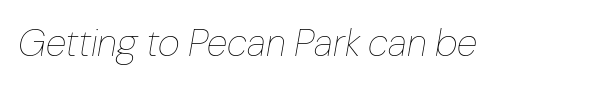
Is this a fixed-width face? No — the glyphs have proportional, varying widths. Observe the lean: these are italic letterforms. Check under the words: just untouched page. This rendering leaves character spacing at its baseline value.
